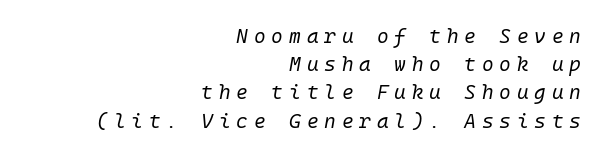
The cut favours lightness, reaching ordinary text weight at its darkest. Does the leading feel generous? No, just average. Has an underline been added? It has not. Between one letter and the next there's a generous, obvious gap. Where is the straight margin? On the right. Observe the lean: these are italic letterforms.
